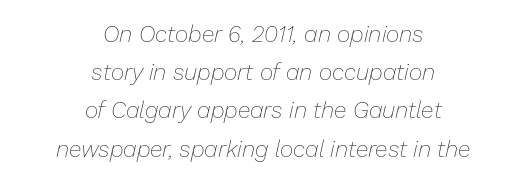
Q: Is the text bold? A: No.
Q: Is the text italic (slanted)? A: Yes, it leans right by about 13 degrees.
Q: Is the text underlined? A: No.
Q: How is the paragraph aligned? A: Centered.
Q: Is the spacing between letters normal or unusually wide? A: Normal.
Q: Is the spacing between lines tight, normal or loose? A: Normal.
